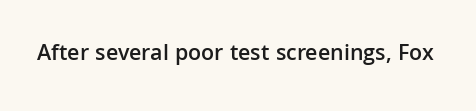
Q: Is the text bold? A: Semi-bold.
Q: Is the text italic (slanted)? A: No, it is upright.
Q: Is the text underlined? A: No.
Q: Is the spacing between letters normal or unusually wide? A: Normal.
